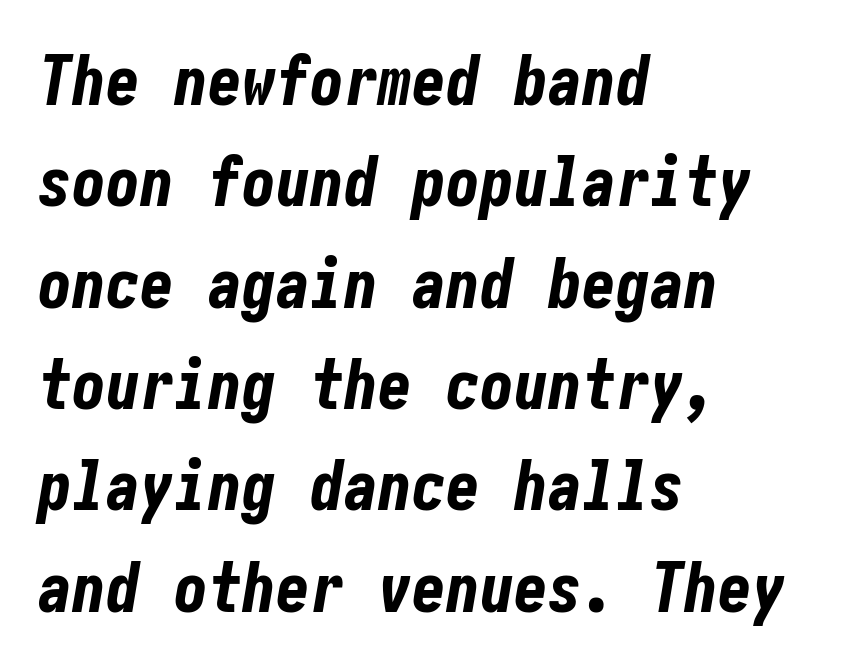
The image shows 68 px bold, condensed type, italic (leaning right); set left-aligned, normal line spacing (1.49x), normal letter spacing, not underlined; low stroke contrast and a medium x-height.
